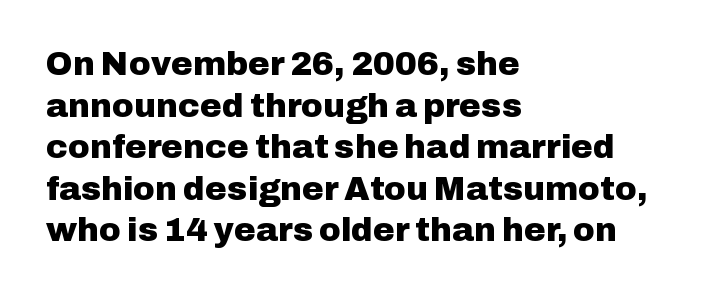
Q: Is the text bold? A: Yes.
Q: Is the text italic (slanted)? A: No, it is upright.
Q: Is the typeface a serif or a sans-serif typeface? A: Sans-serif.
Q: Is the text underlined? A: No.
Q: How is the paragraph aligned? A: Left-aligned.
Q: Is the spacing between letters normal or unusually wide? A: Normal.
Q: Is the spacing between lines tight, normal or loose? A: Normal.
Q: Width (condensed, normal, or wide)? A: Normal.
Q: Stroke contrast? A: Low.
Q: x-height? A: Medium.
Q: Monospaced? A: No.
